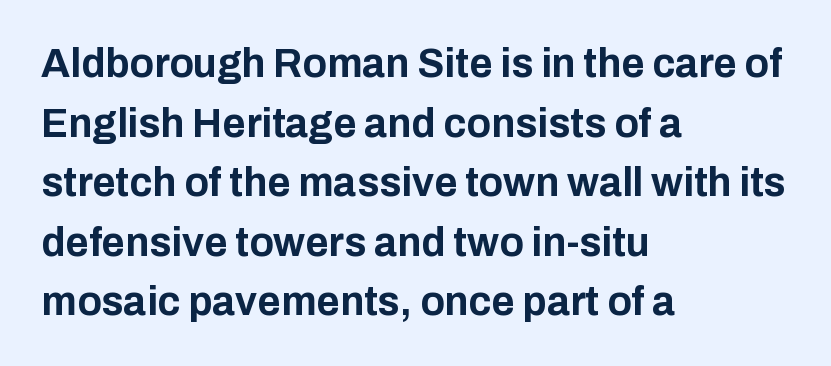
This sample uses a sans-serif face. Proportional: the letters do not fall into vertical columns. How would I describe the line gaps? Plain and ordinary. Rendered with straight, roman letterforms. Casual observation: everything's shoved over to the left.
